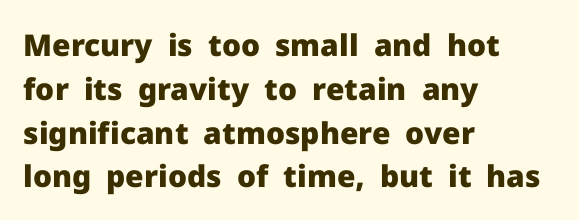
{"serif": "no", "italic": "no", "bold": "yes", "weight": "heavy", "width": "normal", "stroke_contrast": "low", "x_height": "medium", "monospaced": "no", "underline": "no", "align": "left", "line_spacing": "normal", "line_spacing_ratio": 1.46, "letter_spacing": "normal", "letter_spacing_em": 0.0, "glyph_px": 30}
